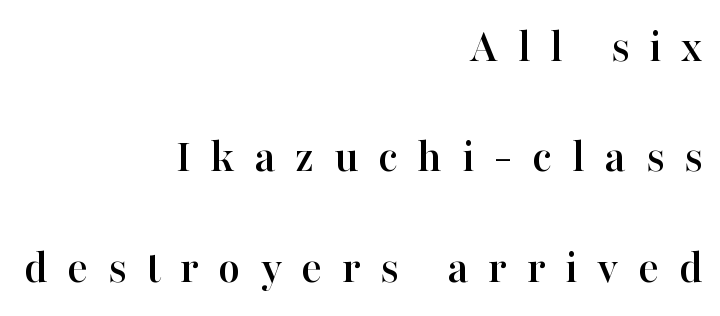
Descenders hang freely into open space. This sample uses a serif face. Varying glyph widths throughout — classic text-font behaviour. Words appear elongated and porous because spacing is wide.
